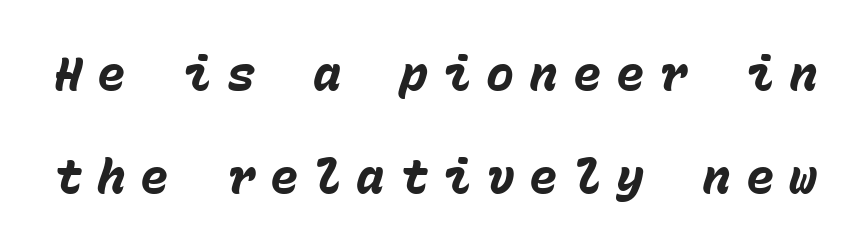
The image shows 47 px heavy type, italic (leaning right), monospaced; set loose line spacing (2.19x), unusually wide letter spacing (+0.32 em), not underlined; low stroke contrast and a medium x-height.
